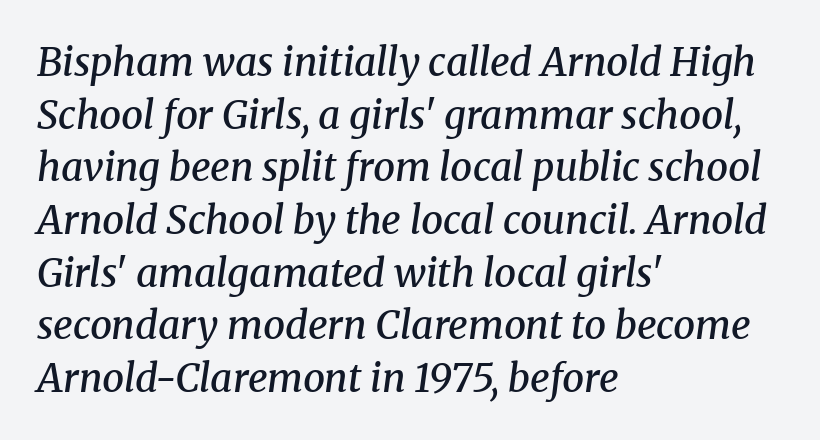
The image shows 39 px semibold serif type, italic (leaning right); set left-aligned, normal line spacing (1.35x), normal letter spacing, not underlined; medium stroke contrast and a medium x-height.
